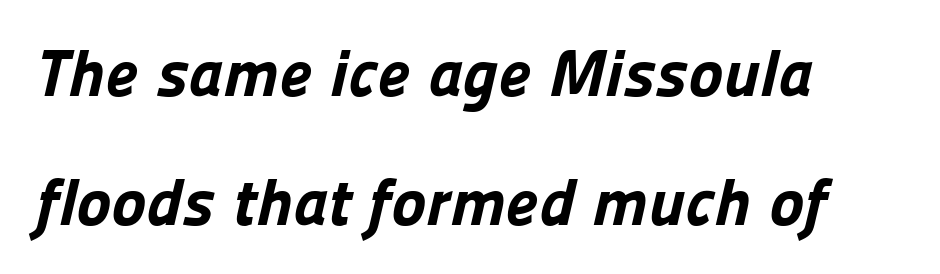
The image shows 66 px bold sans-serif type; set left-aligned, loose line spacing (1.95x), normal letter spacing, not underlined; low stroke contrast and a medium x-height.
